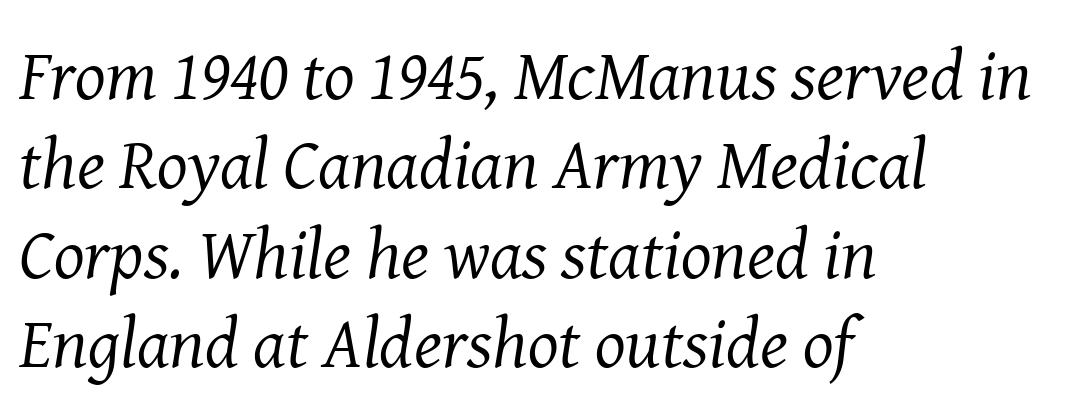
The image shows 72 px regular-weight serif type, italic (leaning right); set left-aligned, line spacing 1.24x, normal letter spacing, not underlined; medium stroke contrast and a medium x-height.
